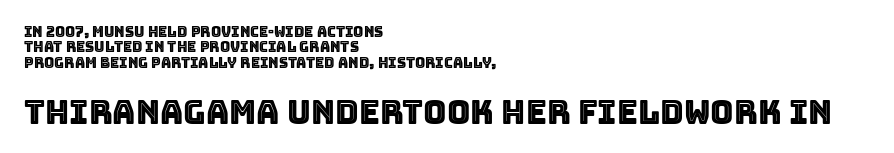
Q: Is the text italic (slanted)? A: No, it is upright.
Q: Is the text underlined? A: No.
Q: How is the paragraph aligned? A: Left-aligned.
Q: Is the spacing between letters normal or unusually wide? A: Normal.
Q: Is the spacing between lines tight, normal or loose? A: Tight.
Q: Which block of text is set in a larger size, the first (top) or the second (bottom)? A: The second (bottom) one.
Q: Width (condensed, normal, or wide)? A: Normal.
Q: x-height? A: Large.
Q: Monospaced? A: No.
